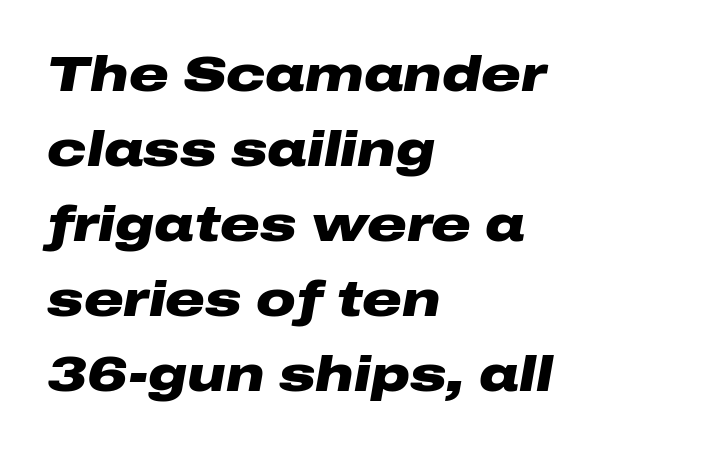
The image shows 49 px heavy, wide type, italic (leaning right); set left-aligned, normal line spacing (1.53x), normal letter spacing, not underlined; low stroke contrast and a medium x-height.
